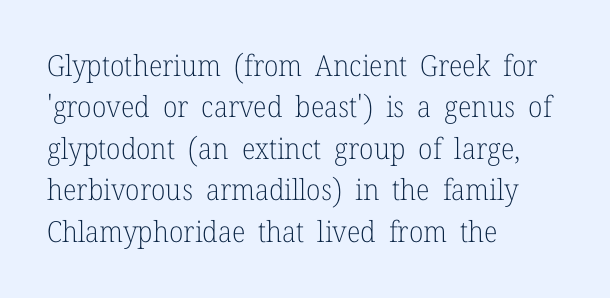
{"serif": "yes", "italic": "no", "bold": "no", "weight": "light", "width": "normal", "stroke_contrast": "low", "x_height": "medium", "monospaced": "no", "underline": "no", "align": "left", "line_spacing": "normal", "line_spacing_ratio": 1.43, "letter_spacing": "normal", "letter_spacing_em": 0.0, "glyph_px": 29}
